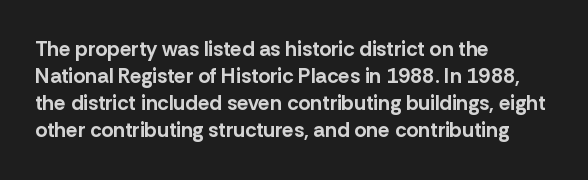
{"italic": "no", "bold": "yes", "underline": "no", "align": "left", "line_spacing": "normal", "line_spacing_ratio": 1.29, "letter_spacing": "normal", "letter_spacing_em": 0.0, "glyph_px": 21}
